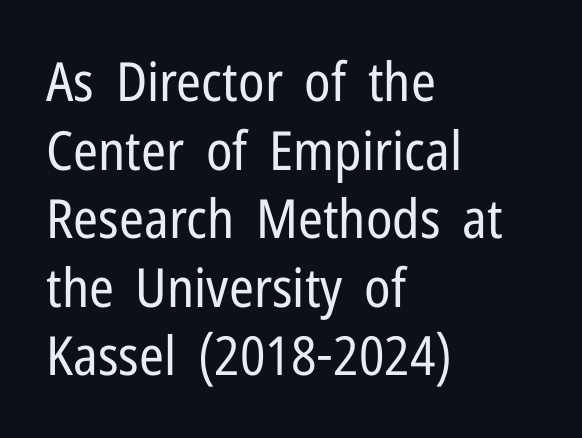
The image shows 54 px regular-weight, condensed sans-serif type, upright; set left-aligned, normal line spacing (1.27x), normal letter spacing, not underlined; low stroke contrast and a medium x-height.
